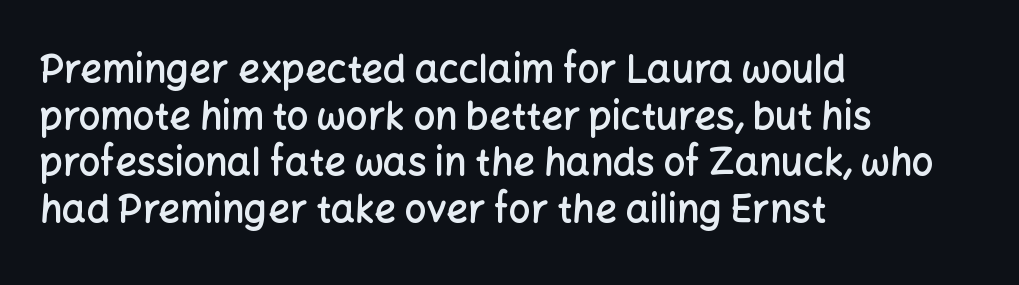
Q: Is the text bold? A: Semi-bold.
Q: Is the text italic (slanted)? A: No, it is upright.
Q: Is the typeface a serif or a sans-serif typeface? A: Sans-serif.
Q: Is the text underlined? A: No.
Q: How is the paragraph aligned? A: Left-aligned.
Q: Is the spacing between letters normal or unusually wide? A: Normal.
Q: Width (condensed, normal, or wide)? A: Normal.
Q: Stroke contrast? A: Low.
Q: x-height? A: Medium.
Q: Monospaced? A: No.
